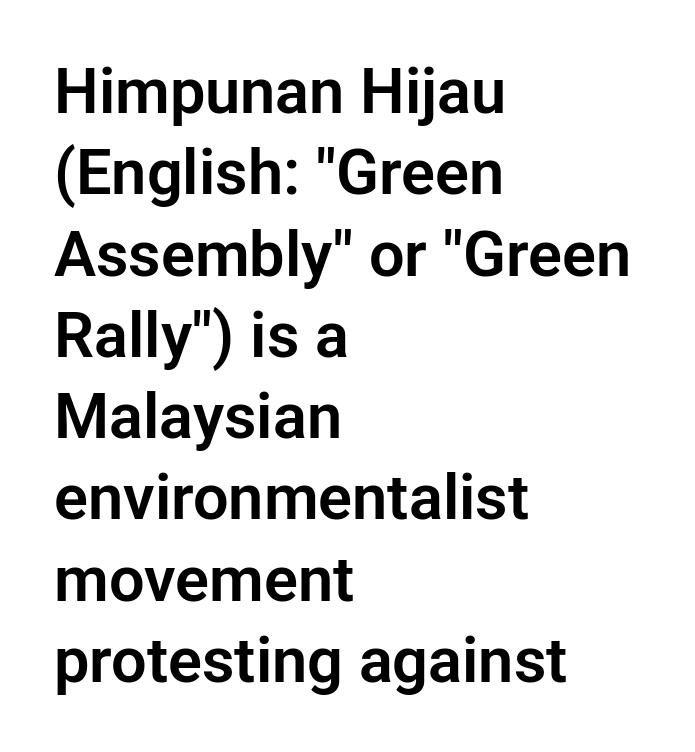
Q: Is the text italic (slanted)? A: No, it is upright.
Q: Is the typeface a serif or a sans-serif typeface? A: Sans-serif.
Q: Is the text underlined? A: No.
Q: How is the paragraph aligned? A: Left-aligned.
Q: Is the spacing between letters normal or unusually wide? A: Normal.
Q: Is the spacing between lines tight, normal or loose? A: Normal.
Q: Width (condensed, normal, or wide)? A: Normal.
Q: Stroke contrast? A: Low.
Q: x-height? A: Medium.
Q: Monospaced? A: No.
